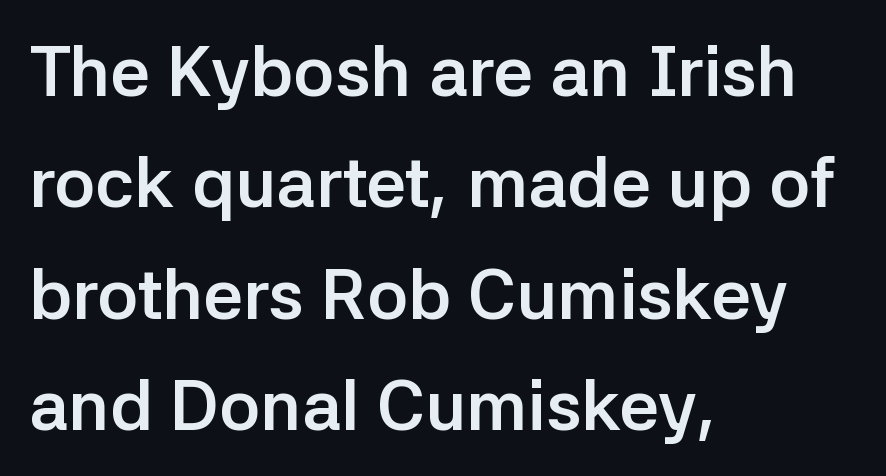
A typesetter would call this zero additional tracking. Each line starts at the same left margin while the right side varies. Bold? Absolutely — the strokes are thick and heavy. Glance below the letters and you will spot only blank space. The characters display no serif detailing; their extremities are plain. The letters advance in unequal steps, a hallmark of proportional type.
